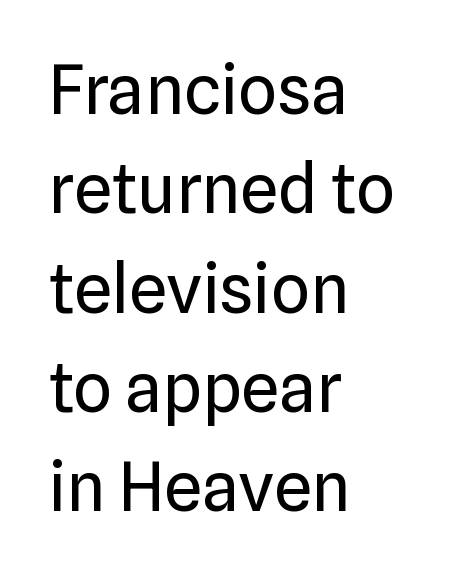
The image shows 68 px regular-weight sans-serif type, upright; set left-aligned, normal line spacing (1.46x), normal letter spacing, not underlined; low stroke contrast and a medium x-height.
